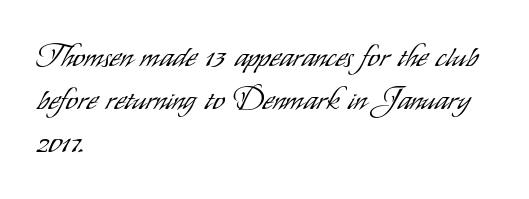
{"serif": "no", "bold": "no", "weight": "light", "width": "condensed", "stroke_contrast": "low", "x_height": "small", "monospaced": "no", "underline": "no", "align": "left", "line_spacing": "normal", "line_spacing_ratio": 1.43, "letter_spacing": "normal", "letter_spacing_em": 0.0, "glyph_px": 30}
